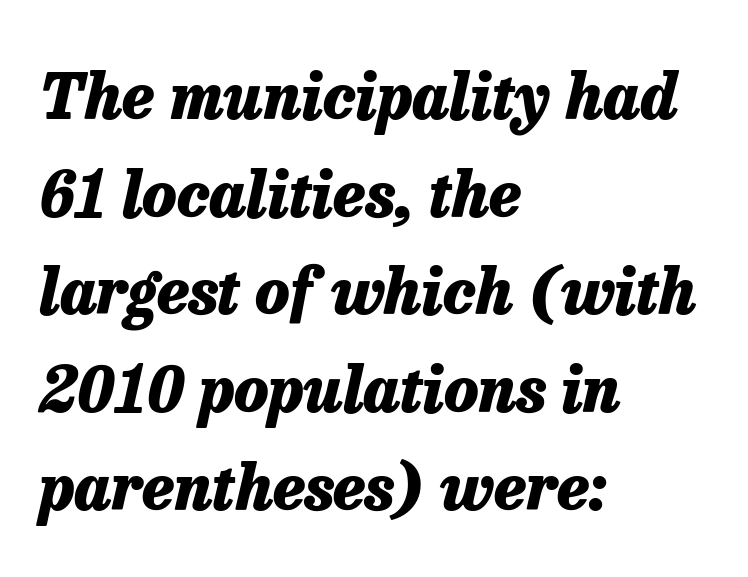
Q: Is the text bold? A: Yes.
Q: Is the text italic (slanted)? A: Yes, it leans right by about 13 degrees.
Q: Is the text underlined? A: No.
Q: How is the paragraph aligned? A: Left-aligned.
Q: Is the spacing between letters normal or unusually wide? A: Normal.
Q: Is the spacing between lines tight, normal or loose? A: Normal.
Q: Width (condensed, normal, or wide)? A: Normal.
Q: Stroke contrast? A: Low.
Q: x-height? A: Medium.
Q: Monospaced? A: No.
